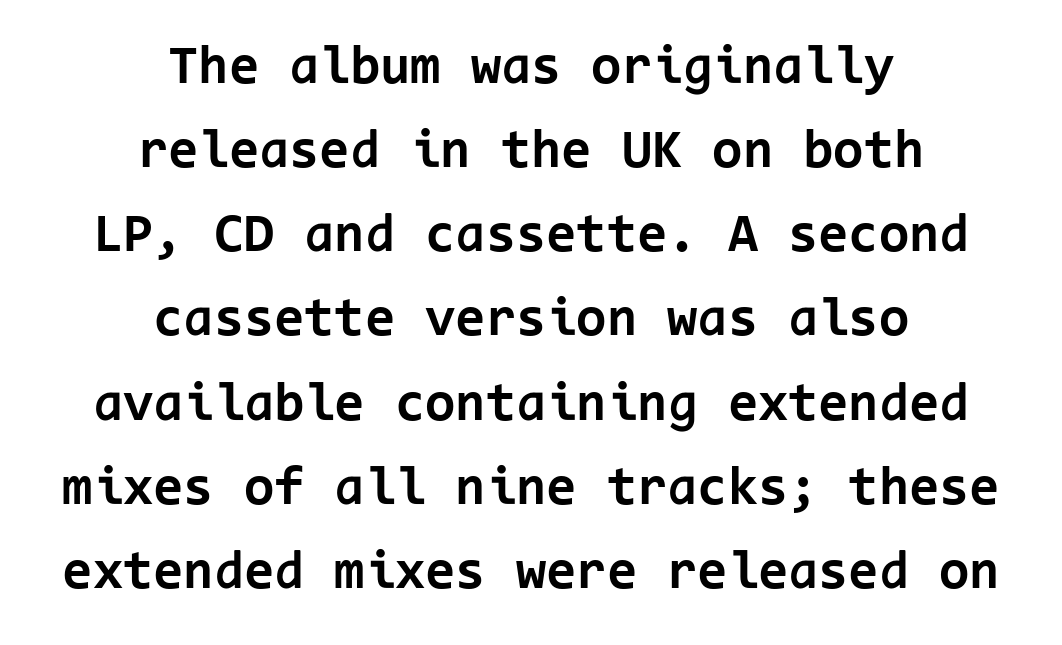
The image shows 55 px bold sans-serif type, upright, monospaced; set centered, normal line spacing (1.53x), normal letter spacing, not underlined; low stroke contrast and a medium x-height.
